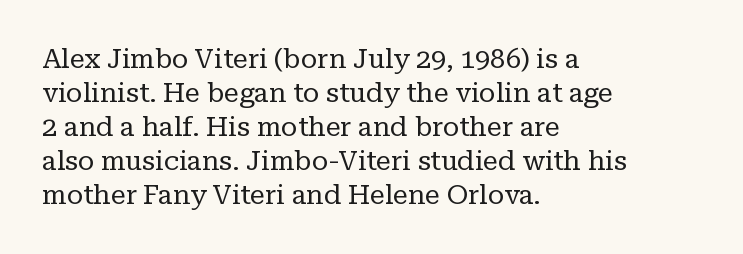
The image shows 27 px text type, upright; set left-aligned, normal line spacing (1.26x), normal letter spacing, not underlined.
